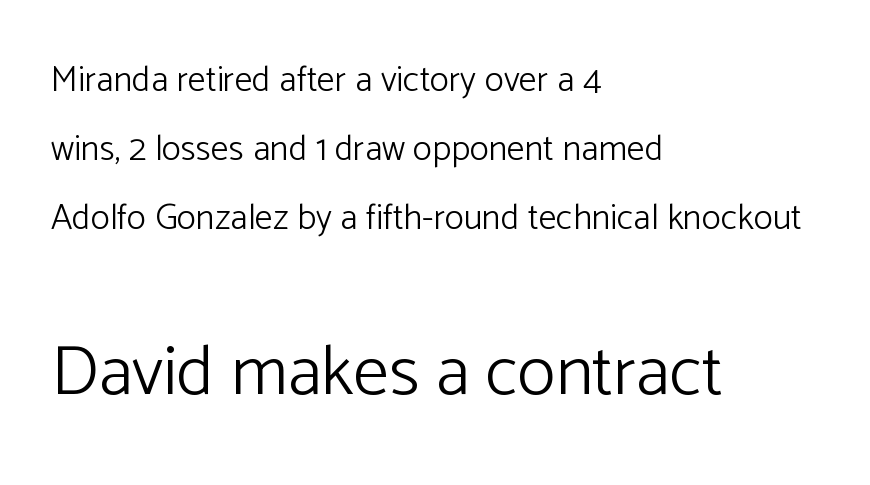
{"serif": "no", "italic": "no", "bold": "no", "weight": "light", "width": "normal", "stroke_contrast": "low", "x_height": "medium", "monospaced": "no", "underline": "no", "align": "left", "line_spacing": "loose", "line_spacing_ratio": 1.92, "letter_spacing": "normal", "letter_spacing_em": 0.0, "larger_block": "second", "size_ratio": 1.97, "glyph_px": 71}
